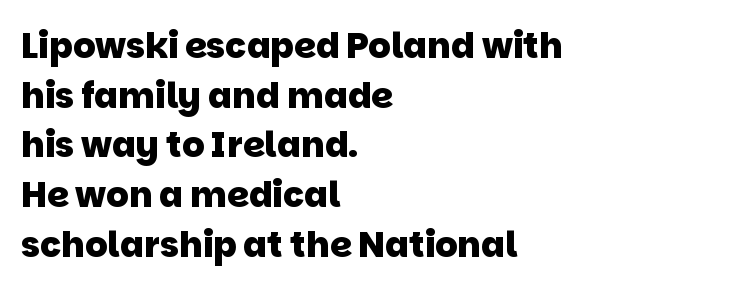
The image shows 35 px heavy sans-serif type; set left-aligned, normal line spacing (1.42x), normal letter spacing, not underlined; low stroke contrast and a large x-height.
